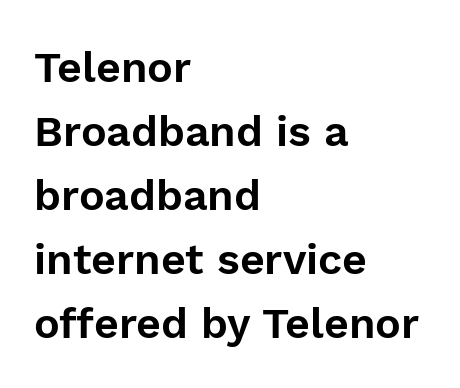
Q: Is the text italic (slanted)? A: No, it is upright.
Q: Is the typeface a serif or a sans-serif typeface? A: Sans-serif.
Q: Is the text underlined? A: No.
Q: How is the paragraph aligned? A: Left-aligned.
Q: Is the spacing between letters normal or unusually wide? A: Normal.
Q: Is the spacing between lines tight, normal or loose? A: Normal.
Q: Width (condensed, normal, or wide)? A: Normal.
Q: Stroke contrast? A: Low.
Q: x-height? A: Medium.
Q: Monospaced? A: No.
